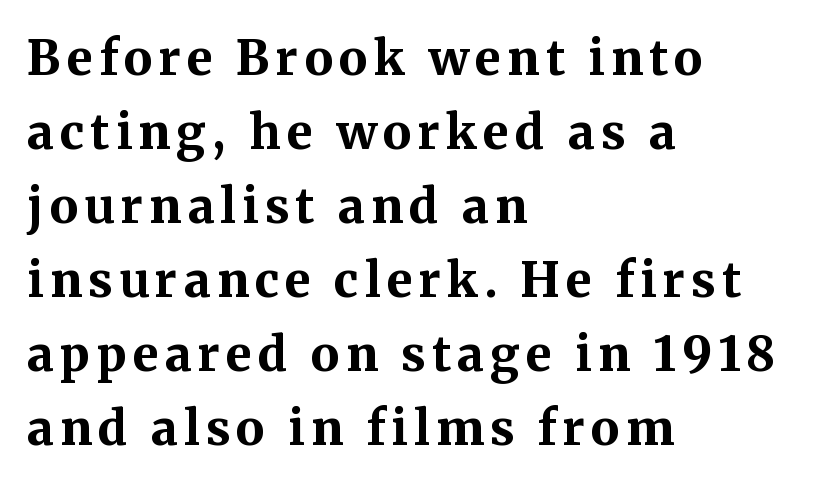
The image shows 48 px bold serif type, upright; set left-aligned, normal line spacing (1.54x), not underlined; medium stroke contrast and a medium x-height.
